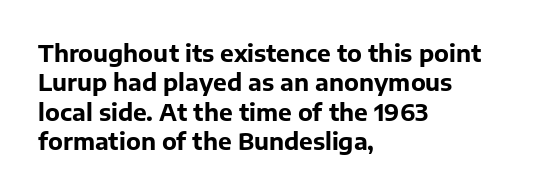
Q: Is the text bold? A: Yes.
Q: Is the text italic (slanted)? A: No, it is upright.
Q: Is the text underlined? A: No.
Q: How is the paragraph aligned? A: Left-aligned.
Q: Is the spacing between letters normal or unusually wide? A: Normal.
Q: Is the spacing between lines tight, normal or loose? A: Normal.
